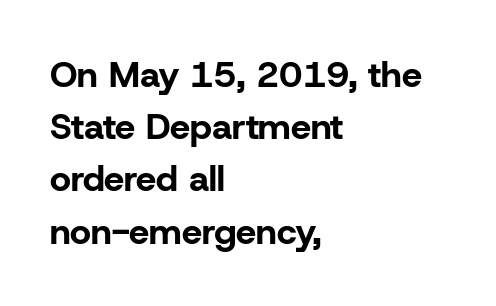
Q: Is the text bold? A: Yes.
Q: Is the text italic (slanted)? A: No, it is upright.
Q: Is the typeface a serif or a sans-serif typeface? A: Sans-serif.
Q: Is the text underlined? A: No.
Q: How is the paragraph aligned? A: Left-aligned.
Q: Is the spacing between letters normal or unusually wide? A: Normal.
Q: Is the spacing between lines tight, normal or loose? A: Normal.
Q: Width (condensed, normal, or wide)? A: Normal.
Q: Stroke contrast? A: Low.
Q: x-height? A: Medium.
Q: Monospaced? A: No.
